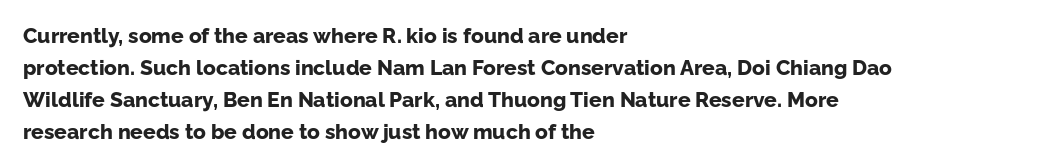
The image shows 21 px bold type, upright; set left-aligned, normal line spacing (1.53x), normal letter spacing, not underlined.
